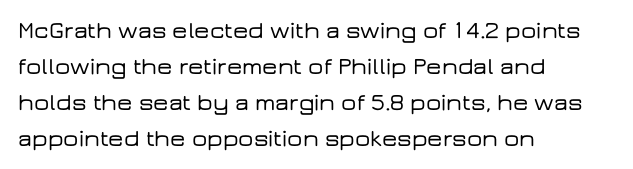
The image shows 24 px text type, upright; set left-aligned, normal line spacing (1.5x), normal letter spacing, not underlined.
